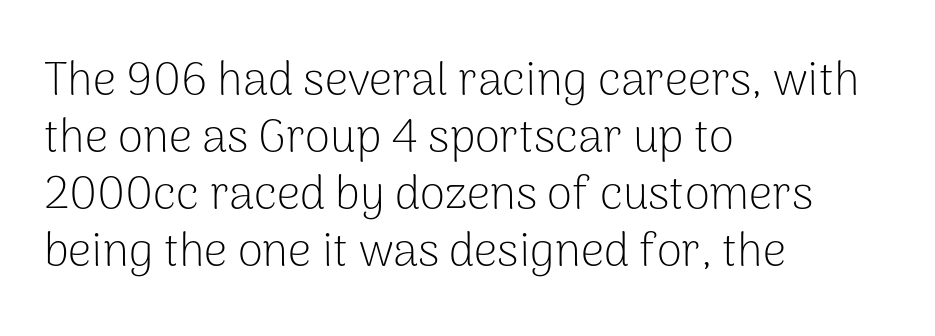
Has an underline been added? It has not. The paragraph has a hard left edge and a soft right edge. Each letter's strokes conclude bluntly, with no projecting serifs. This sample uses an upright cut, with every glyph sitting square on the baseline.
